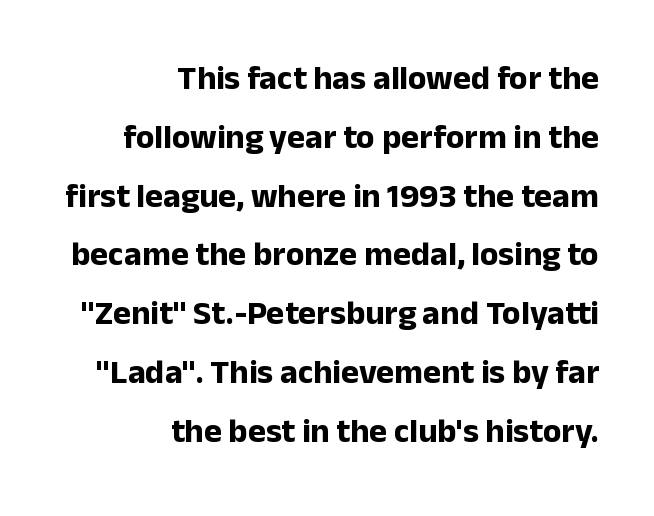
Q: Is the text bold? A: Yes.
Q: Is the text italic (slanted)? A: No, it is upright.
Q: Is the typeface a serif or a sans-serif typeface? A: Sans-serif.
Q: Is the text underlined? A: No.
Q: How is the paragraph aligned? A: Right-aligned.
Q: Is the spacing between letters normal or unusually wide? A: Normal.
Q: Width (condensed, normal, or wide)? A: Normal.
Q: Stroke contrast? A: Low.
Q: x-height? A: Medium.
Q: Monospaced? A: No.
